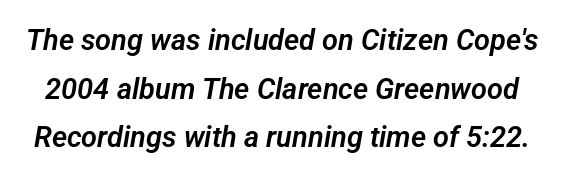
The image shows 29 px sans-serif type; set normal line spacing (1.68x), normal letter spacing, not underlined; low stroke contrast and a medium x-height.
